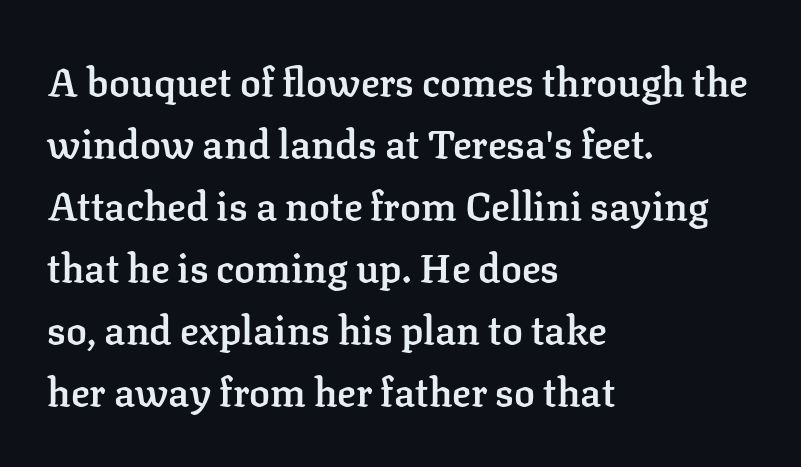
The image shows 39 px semibold serif type, upright; set left-aligned, normal line spacing (1.59x), normal letter spacing, not underlined; low stroke contrast and a medium x-height.
